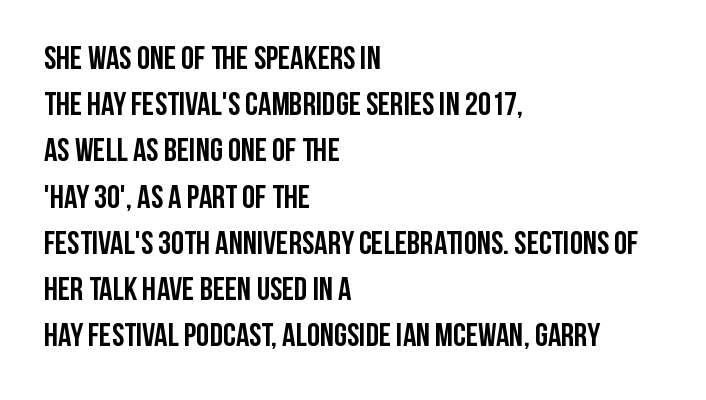
Here the glyphs are tracked normally, forming tight word shapes. Look at the bottom of the vertical strokes: they stop flat, with no serifs. Leading: standard. In CSS terms this would be text-align: left.
